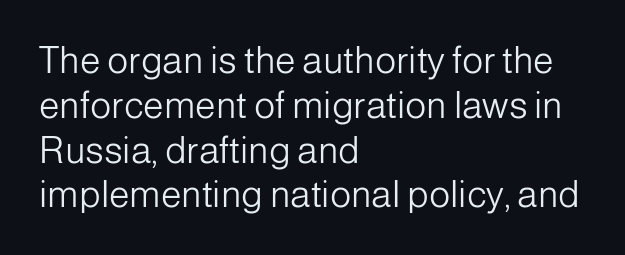
The image shows 37 px light sans-serif type, upright; set left-aligned, line spacing 1.21x, normal letter spacing, not underlined; low stroke contrast and a medium x-height.
